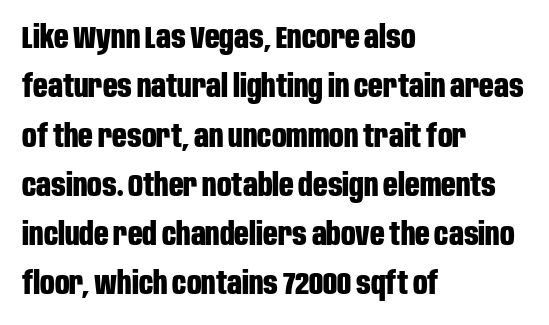
Note the varied advance widths — an 'i' is clearly narrower than an 'm'. Grotesque or geometric, the face here clearly has no serifs. Compared with typical body copy, the letter spacing here is the same. The paragraph has a hard left edge and a soft right edge. The specimen reads as upright at a glance.
